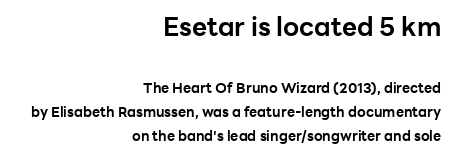
Q: Is the text bold? A: Yes.
Q: Is the text italic (slanted)? A: No, it is upright.
Q: Is the text underlined? A: No.
Q: How is the paragraph aligned? A: Right-aligned.
Q: Is the spacing between letters normal or unusually wide? A: Normal.
Q: Which block of text is set in a larger size, the first (top) or the second (bottom)? A: The first (top) one.
